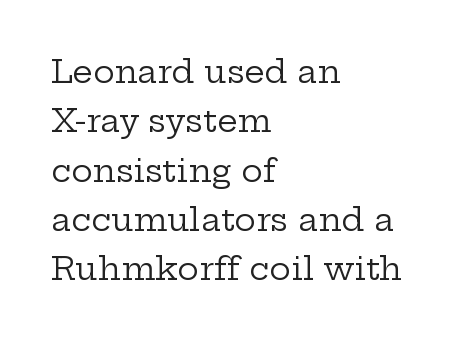
The face looks like a standard text weight, possibly lighter. This sample uses plain, unmodified letter spacing. The foot of each line stays bare and open. Does the type have serifs? Yes, each stem ends in a small foot. Vertical spacing — default. Where is the straight margin? On the left.
